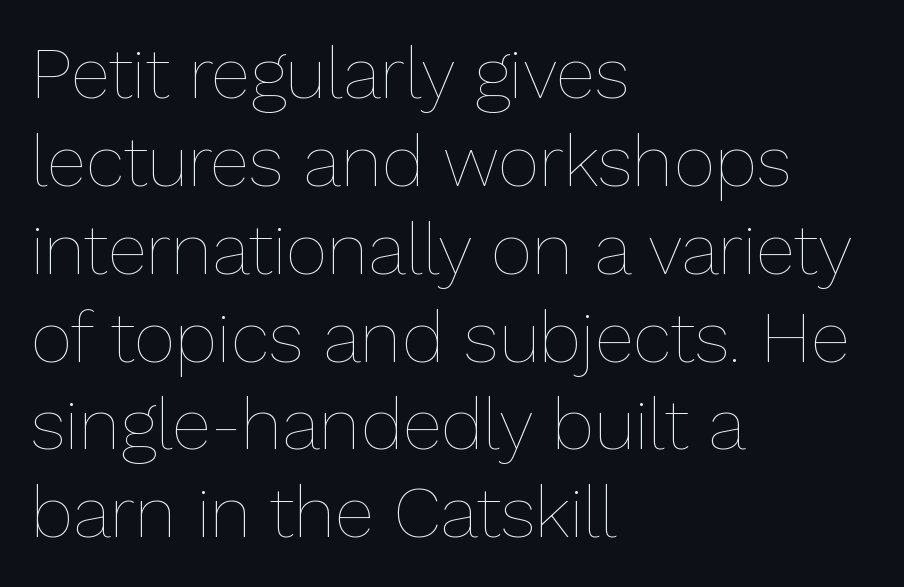
{"italic": "no", "bold": "no", "weight": "thin", "width": "normal", "stroke_contrast": "low", "x_height": "medium", "monospaced": "no", "underline": "no", "align": "left", "line_spacing_ratio": 1.22, "letter_spacing": "normal", "letter_spacing_em": 0.0, "glyph_px": 72}
